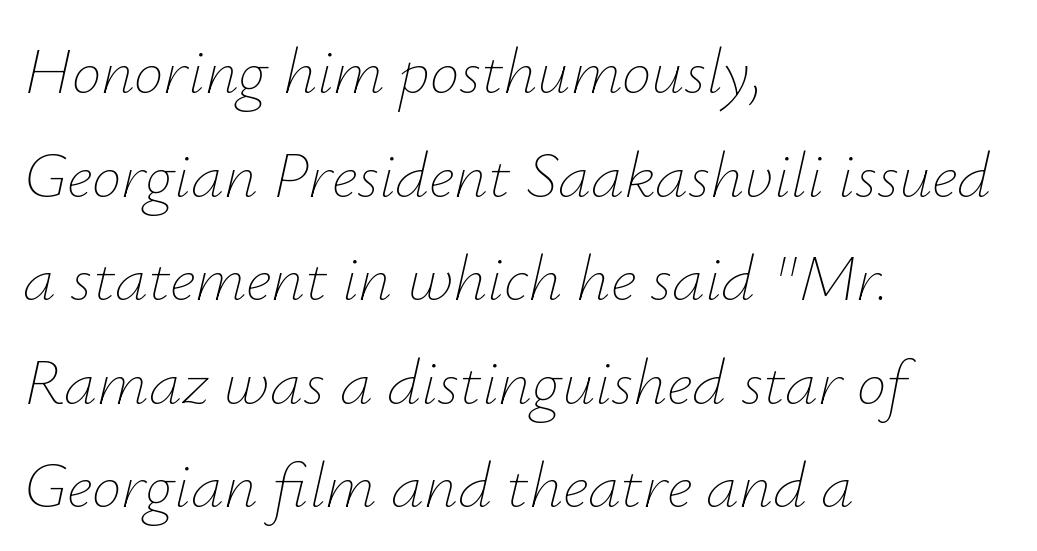
Every character sits at an angle, as italics do. Vertically, the passage feels balanced, rows spaced as you'd expect. Tracking here is standard; glyphs follow each other at the usual distance. These lines are rendered in a variable-pitch font. Plain, unruled lines of type.
